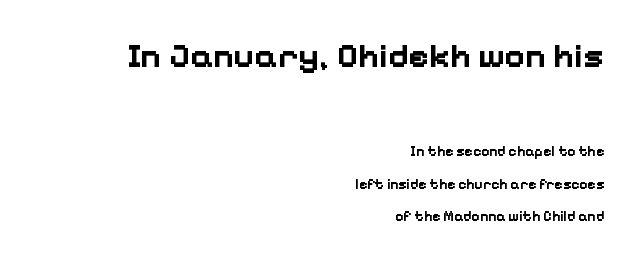
{"serif": "no", "italic": "no", "bold": "yes", "weight": "bold", "width": "normal", "stroke_contrast": "low", "x_height": "medium", "monospaced": "no", "underline": "no", "align": "right", "line_spacing": "loose", "line_spacing_ratio": 2.32, "letter_spacing": "normal", "letter_spacing_em": 0.0, "larger_block": "first", "size_ratio": 2.5, "glyph_px": 35}
